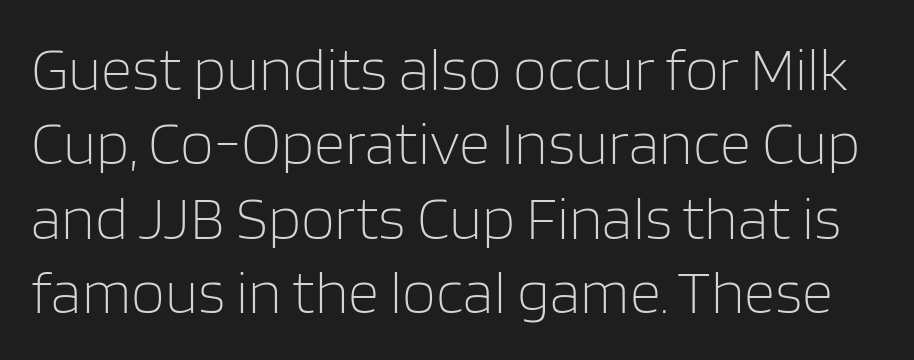
The image shows 61 px light sans-serif type, upright; set line spacing 1.22x, normal letter spacing, not underlined; low stroke contrast and a large x-height.
